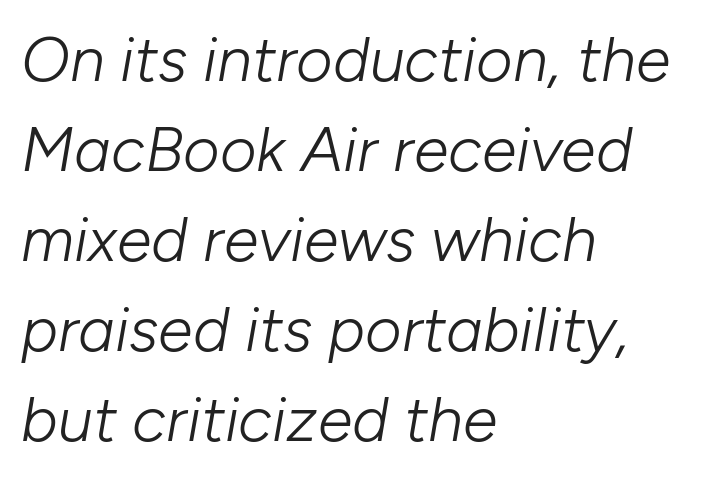
These lines were composed using italics. The rag falls on the right side of this text block. Honestly, the letter spacing is just normal — you wouldn't notice it. The typeface has the unassuming heft of standard copy or less. The rendering uses natural spacing where letterforms have individual widths. The vertical gap from one line to the next is medium.
